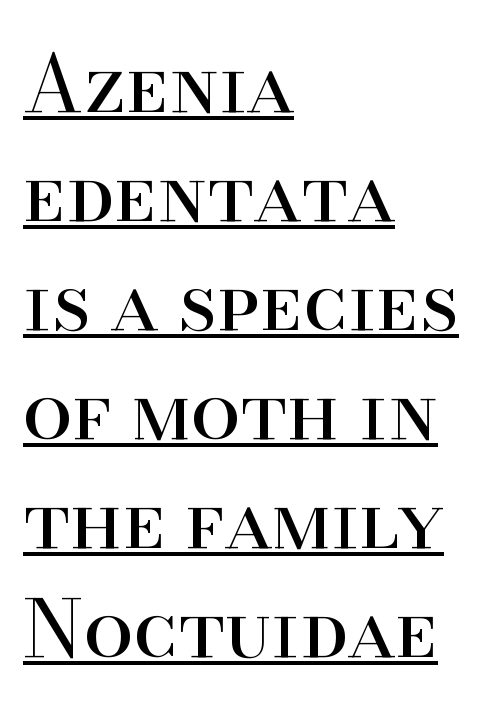
The rendered words wear a rule along their underside. The letterforms sit at book weight or below. Observe the ordinary spacing: letters are neighbours, not strangers. Notice how descenders clear the ascenders below comfortably — that's standard leading.
